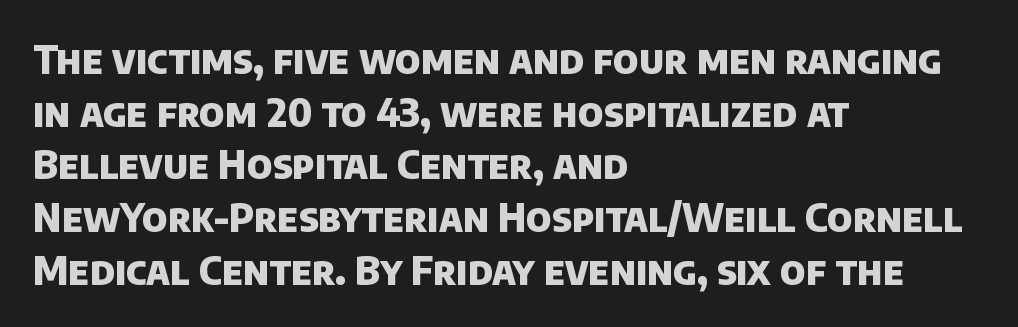
The image shows 39 px heavy sans-serif type; set left-aligned, normal line spacing (1.35x), normal letter spacing, not underlined; low stroke contrast and a large x-height.
